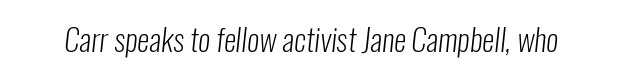
Varying glyph widths throughout — classic text-font behaviour. The rendering keeps characters at their native spacing. Stroke terminals: plain, sans-serif. The typeface has the unassuming heft of standard copy or less.
